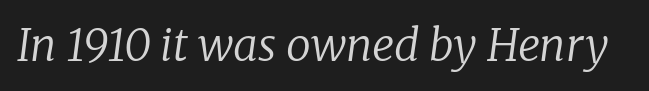
The image shows 44 px regular-weight serif type, italic (leaning right); set normal letter spacing, not underlined; low stroke contrast and a medium x-height.
